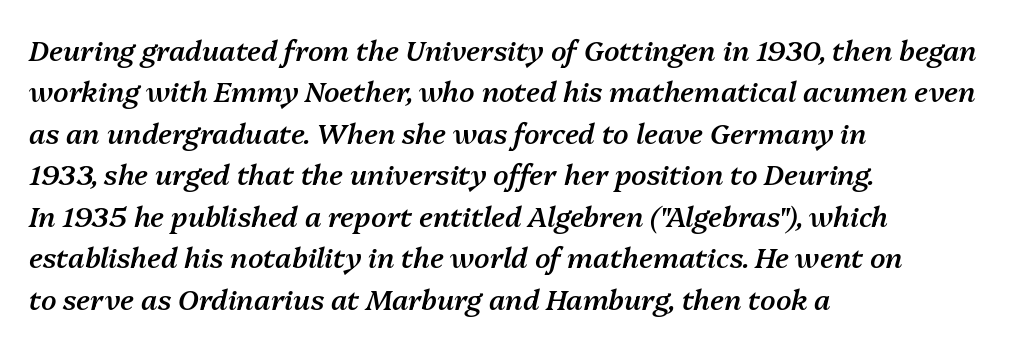
Q: Is the text bold? A: Semi-bold.
Q: Is the text italic (slanted)? A: Yes, it leans right by about 13 degrees.
Q: Is the text underlined? A: No.
Q: How is the paragraph aligned? A: Left-aligned.
Q: Is the spacing between letters normal or unusually wide? A: Normal.
Q: Is the spacing between lines tight, normal or loose? A: Normal.
Q: Width (condensed, normal, or wide)? A: Normal.
Q: Stroke contrast? A: Medium.
Q: x-height? A: Medium.
Q: Monospaced? A: No.
